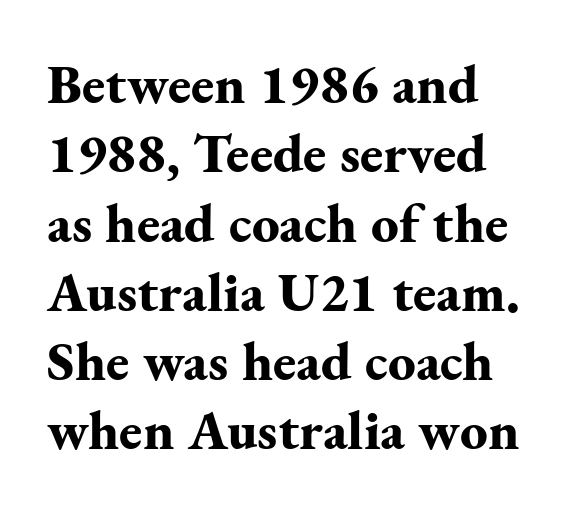
The image shows 55 px bold serif type, upright; set left-aligned, normal line spacing (1.26x), normal letter spacing, not underlined; medium stroke contrast and a small x-height.
